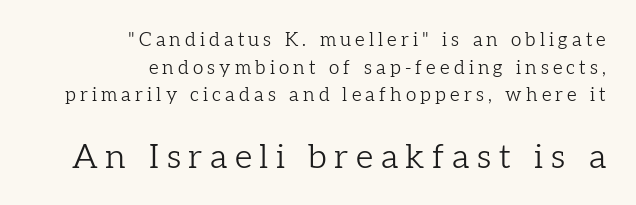
The image shows 34 px light serif type, upright; set right-aligned, normal line spacing (1.45x), unusually wide letter spacing (+0.22 em), not underlined; the second (bottom) block is 1.79x larger; low stroke contrast and a medium x-height.
